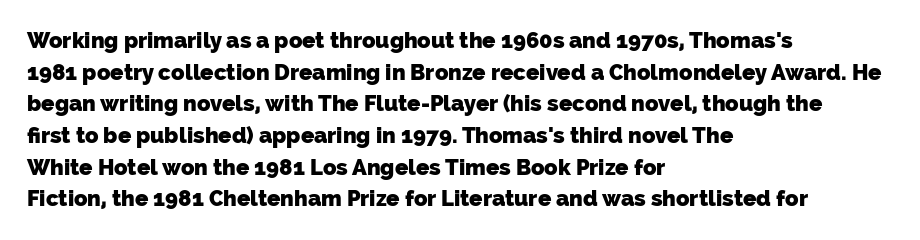
The image shows 22 px bold type; set left-aligned, normal line spacing (1.44x), normal letter spacing, not underlined.
